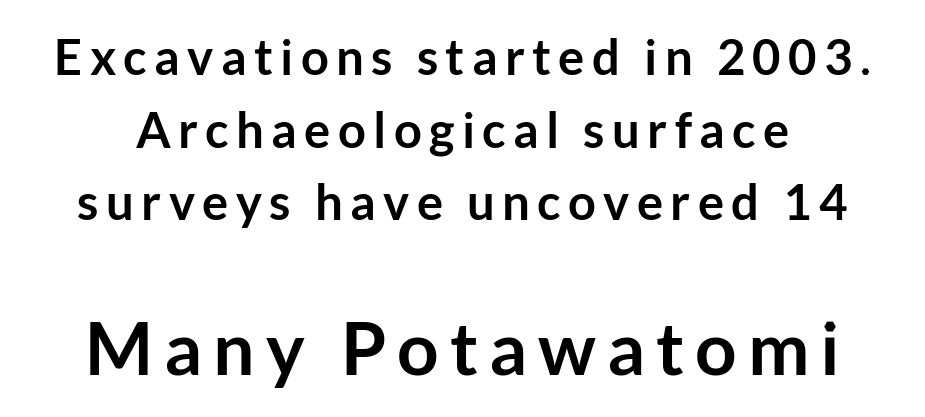
What kind of face is this? One without serifs — a sans. Posture: vertical. One glance says typical: line gaps are just what's usual. The following chunk of copy outweighs the initial chunk in type size. On the weight axis this lands at bold, roughly 700. Each row of text sits above clean, open space.
